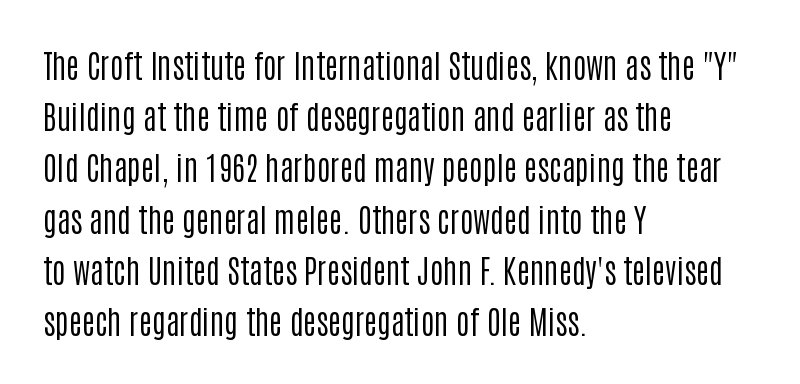
Q: Is the text bold? A: No.
Q: Is the text italic (slanted)? A: No, it is upright.
Q: Is the typeface a serif or a sans-serif typeface? A: Sans-serif.
Q: Is the text underlined? A: No.
Q: How is the paragraph aligned? A: Left-aligned.
Q: Is the spacing between letters normal or unusually wide? A: Normal.
Q: Is the spacing between lines tight, normal or loose? A: Normal.
Q: Width (condensed, normal, or wide)? A: Condensed.
Q: Stroke contrast? A: Low.
Q: x-height? A: Large.
Q: Monospaced? A: No.
